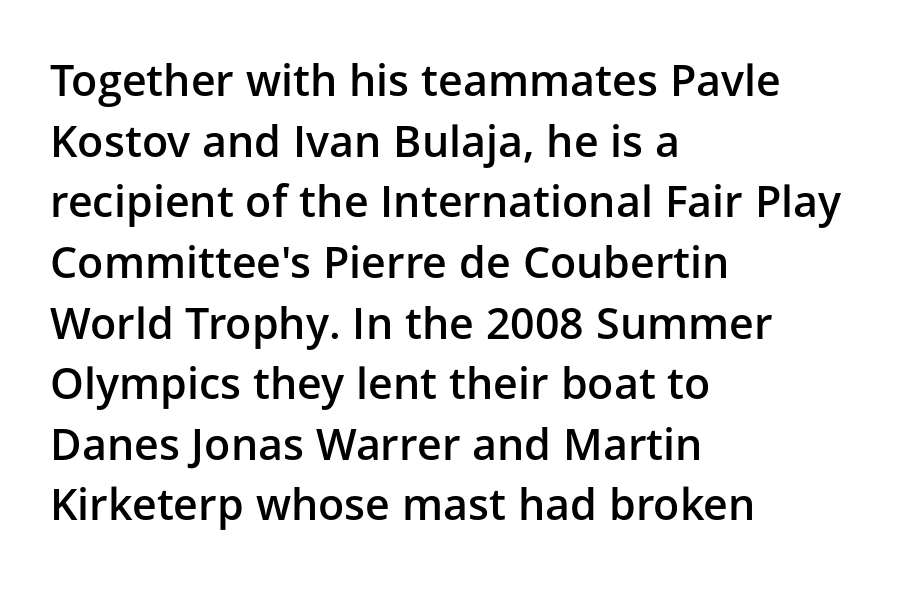
The image shows 43 px semibold sans-serif type, upright; set left-aligned, normal line spacing (1.41x), normal letter spacing, not underlined; low stroke contrast and a medium x-height.
